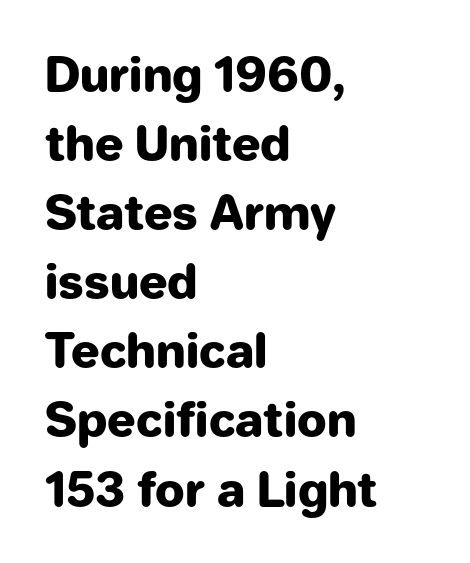
The image shows 47 px heavy sans-serif type, upright; set left-aligned, normal line spacing (1.47x), normal letter spacing, not underlined; low stroke contrast and a medium x-height.
